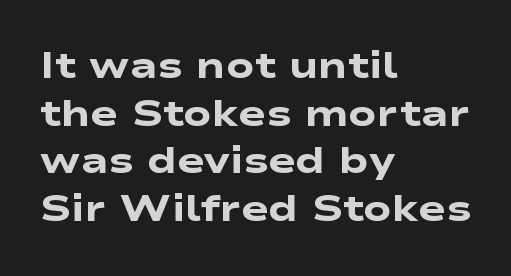
{"serif": "no", "bold": "yes", "weight": "heavy", "width": "wide", "stroke_contrast": "low", "x_height": "medium", "monospaced": "no", "underline": "no", "align": "left", "line_spacing": "normal", "line_spacing_ratio": 1.29, "letter_spacing": "normal", "letter_spacing_em": 0.0, "glyph_px": 37}
